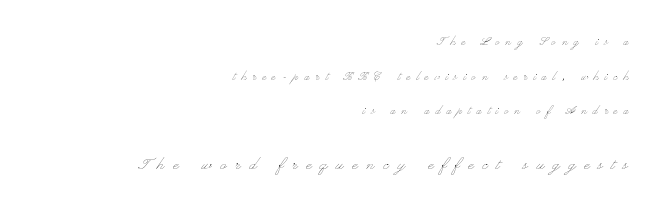
{"bold": "no", "underline": "no", "align": "right", "line_spacing": "loose", "line_spacing_ratio": 2.48, "letter_spacing": "wide", "letter_spacing_em": 0.44, "larger_block": "second", "size_ratio": 1.43, "glyph_px": 20}
